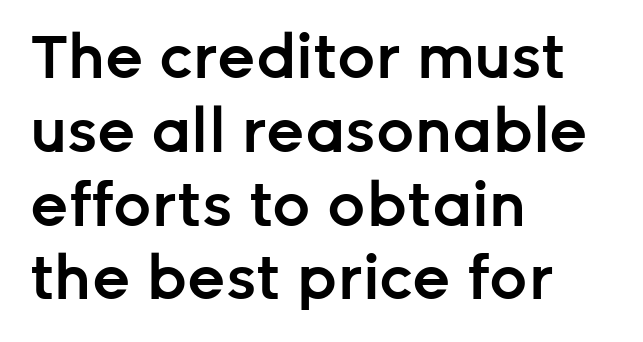
The image shows 60 px semibold sans-serif type, upright; set left-aligned, line spacing 1.23x, normal letter spacing, not underlined; low stroke contrast and a medium x-height.
